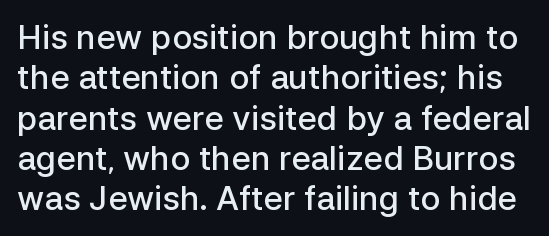
There is no visible air inserted between adjacent glyphs. Stems and bowls a touch heavier than normal — semibold. Regarding serifs, this sample does without them. Upright lettering throughout. The letters advance in unequal steps, a hallmark of proportional type.
